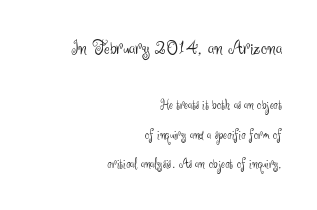
Ascenders rise straight up at ninety degrees. These lines keep a tight, regular rhythm from letter to letter. Letters rest on an invisible, unmarked baseline. Two sizes are in play, and the larger belongs to the first block.
